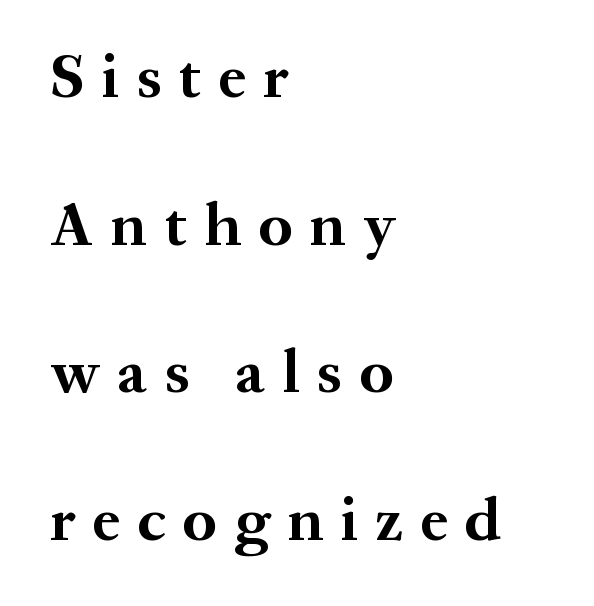
{"serif": "yes", "italic": "no", "bold": "yes", "weight": "bold", "width": "normal", "stroke_contrast": "medium", "x_height": "medium", "monospaced": "no", "underline": "no", "align": "left", "line_spacing": "loose", "line_spacing_ratio": 2.38, "letter_spacing": "wide", "letter_spacing_em": 0.28, "glyph_px": 62}
